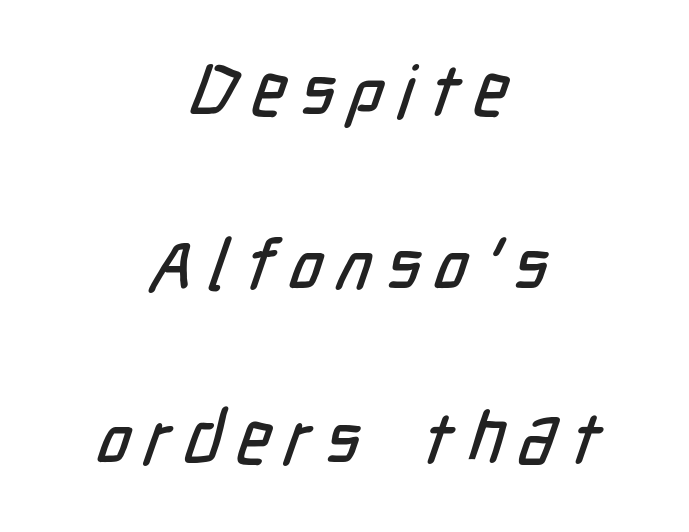
Here the designer chose a conventional face with non-uniform glyph widths. Display-style spreading of the glyphs; the letterfit is very open. Quick note: interline space is abundant. A clean baseline with only descenders dipping below it.
